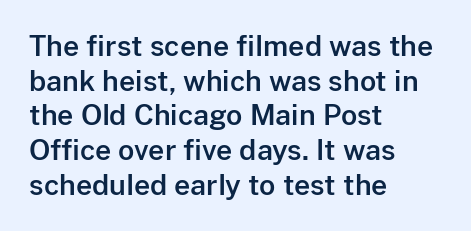
{"serif": "no", "italic": "no", "width": "normal", "stroke_contrast": "low", "x_height": "medium", "monospaced": "no", "underline": "no", "align": "left", "line_spacing_ratio": 1.24, "letter_spacing": "normal", "letter_spacing_em": 0.0, "glyph_px": 28}
